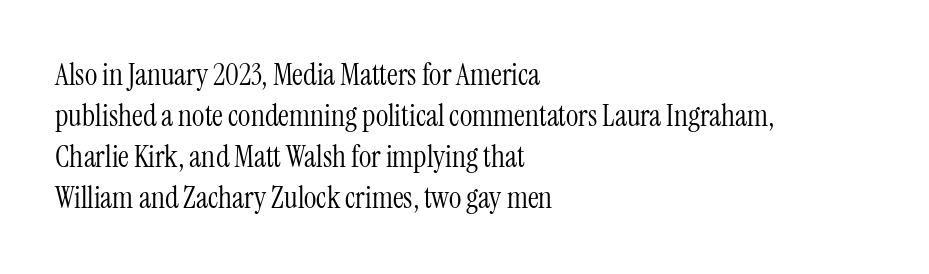
The image shows 30 px light, condensed serif type, upright; set left-aligned, normal line spacing (1.37x), normal letter spacing, not underlined; medium stroke contrast and a medium x-height.
